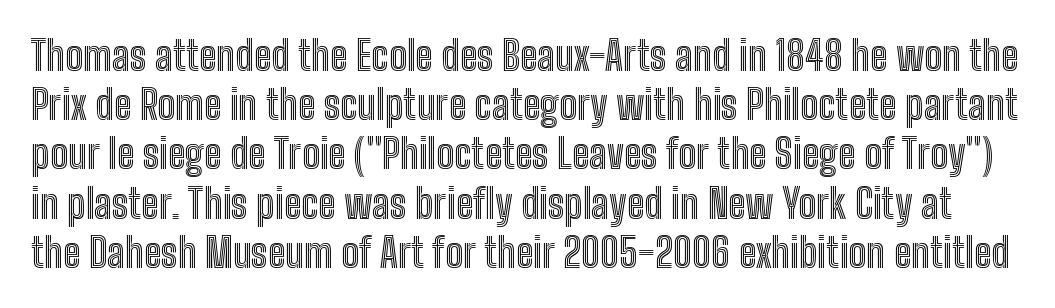
The image shows 40 px condensed type, upright; set line spacing 1.23x, normal letter spacing, not underlined; a medium x-height.
